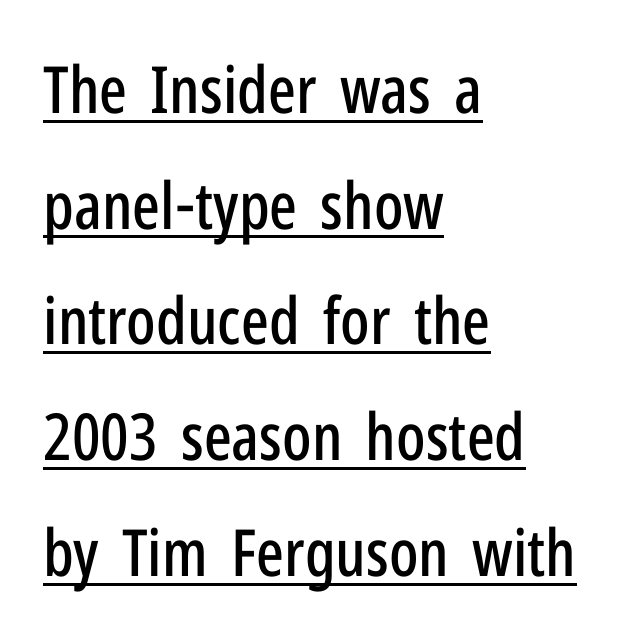
The image shows 65 px condensed sans-serif type, upright; set left-aligned, line spacing 1.78x, normal letter spacing, underlined; low stroke contrast and a medium x-height.
